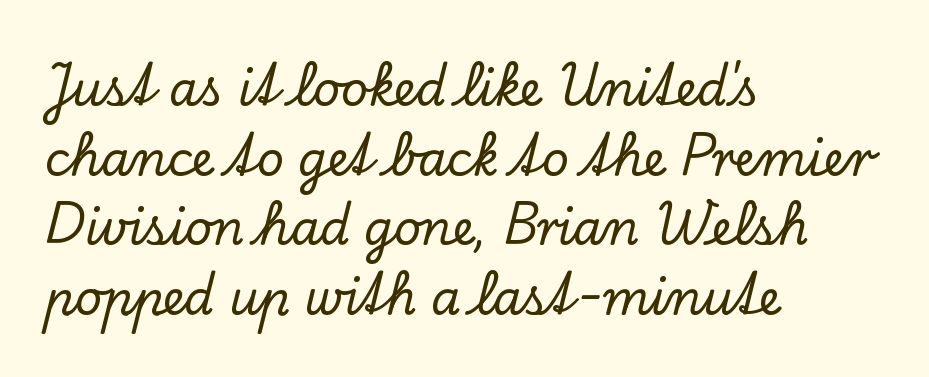
{"serif": "yes", "width": "normal", "stroke_contrast": "low", "x_height": "small", "monospaced": "no", "underline": "no", "align": "left", "line_spacing": "normal", "line_spacing_ratio": 1.48, "letter_spacing": "normal", "letter_spacing_em": 0.0, "glyph_px": 47}
